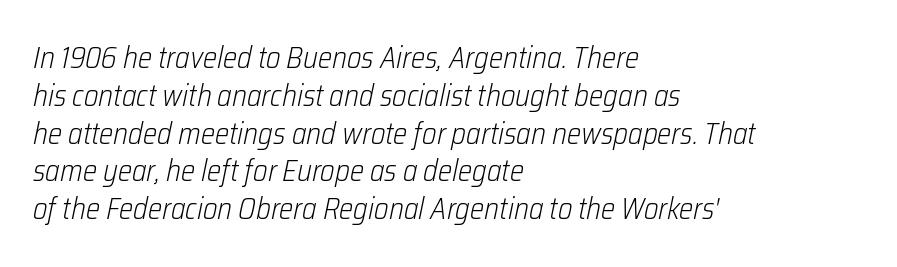
The image shows 30 px light, condensed type, italic (leaning right); set left-aligned, normal line spacing (1.26x), normal letter spacing, not underlined; low stroke contrast and a medium x-height.
